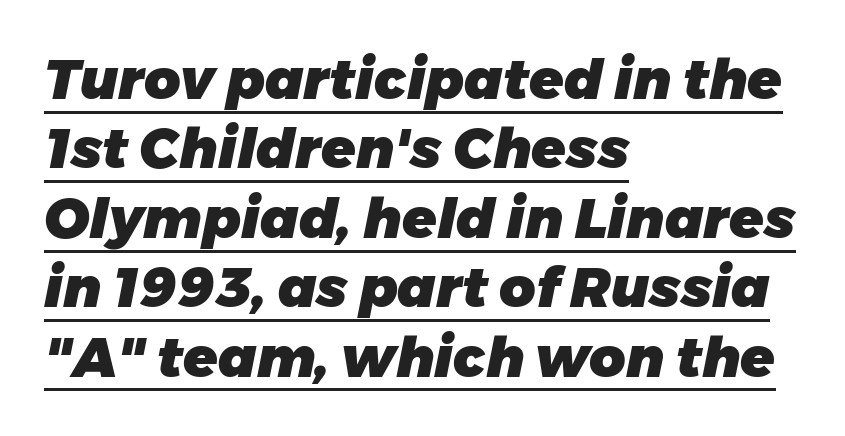
{"italic": "yes", "lean": "right", "slant_degrees": 11, "bold": "yes", "weight": "heavy", "width": "normal", "stroke_contrast": "low", "x_height": "medium", "monospaced": "no", "underline": "yes", "align": "left", "line_spacing_ratio": 1.24, "letter_spacing": "normal", "letter_spacing_em": 0.0, "glyph_px": 56}
